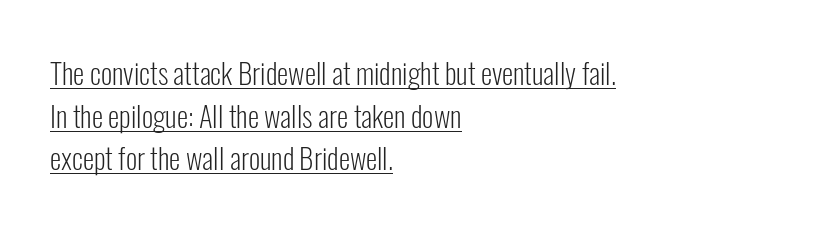
Q: Is the text bold? A: No.
Q: Is the text italic (slanted)? A: No, it is upright.
Q: Is the typeface a serif or a sans-serif typeface? A: Sans-serif.
Q: Is the text underlined? A: Yes.
Q: How is the paragraph aligned? A: Left-aligned.
Q: Is the spacing between letters normal or unusually wide? A: Normal.
Q: Is the spacing between lines tight, normal or loose? A: Normal.
Q: Width (condensed, normal, or wide)? A: Condensed.
Q: Stroke contrast? A: Low.
Q: x-height? A: Medium.
Q: Monospaced? A: No.
